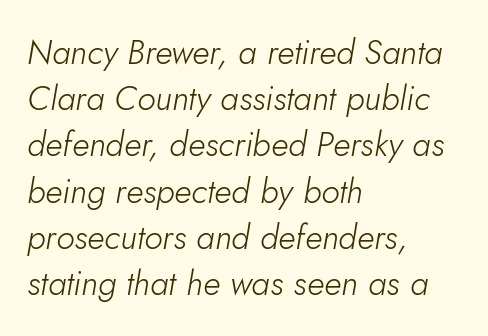
The image shows 34 px light type, italic (leaning right); set left-aligned, normal line spacing (1.36x), normal letter spacing, not underlined; low stroke contrast and a small x-height.
